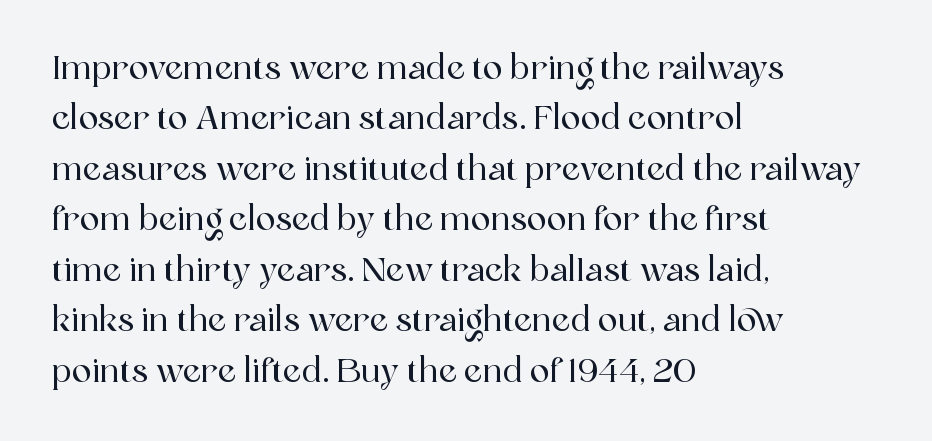
{"serif": "yes", "italic": "no", "width": "normal", "x_height": "medium", "monospaced": "no", "underline": "no", "align": "left", "line_spacing": "normal", "line_spacing_ratio": 1.53, "letter_spacing": "normal", "letter_spacing_em": 0.0, "glyph_px": 33}
